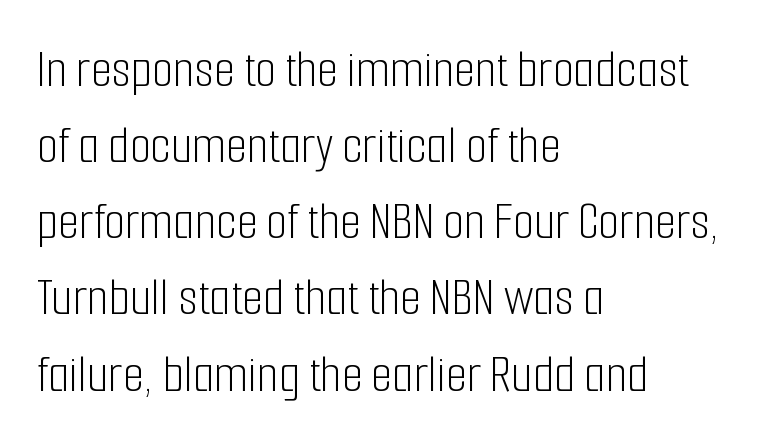
The image shows 54 px light, condensed sans-serif type, upright; set left-aligned, normal line spacing (1.41x), normal letter spacing, not underlined; low stroke contrast and a medium x-height.
